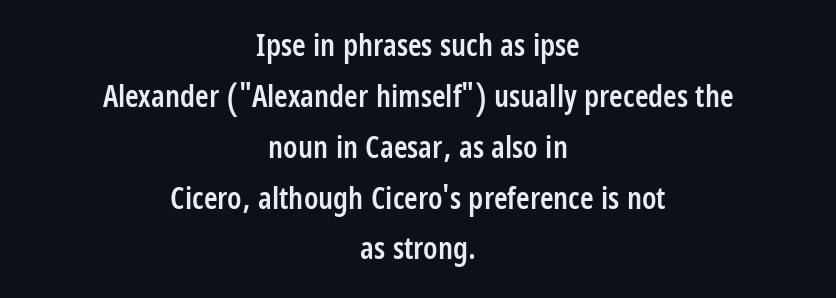
Q: Is the text bold? A: Semi-bold.
Q: Is the text italic (slanted)? A: No, it is upright.
Q: Is the typeface a serif or a sans-serif typeface? A: Sans-serif.
Q: Is the text underlined? A: No.
Q: How is the paragraph aligned? A: Centered.
Q: Is the spacing between letters normal or unusually wide? A: Normal.
Q: Is the spacing between lines tight, normal or loose? A: Normal.
Q: Width (condensed, normal, or wide)? A: Condensed.
Q: Stroke contrast? A: Low.
Q: x-height? A: Large.
Q: Monospaced? A: No.
